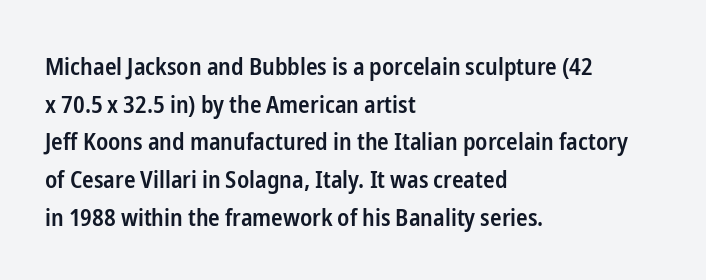
If you drew a ruler down the left edge, every line would touch it. Successive baselines arrive at the customary interval. The passage shown is semibold, sitting just below true bold. Style check: upright.
